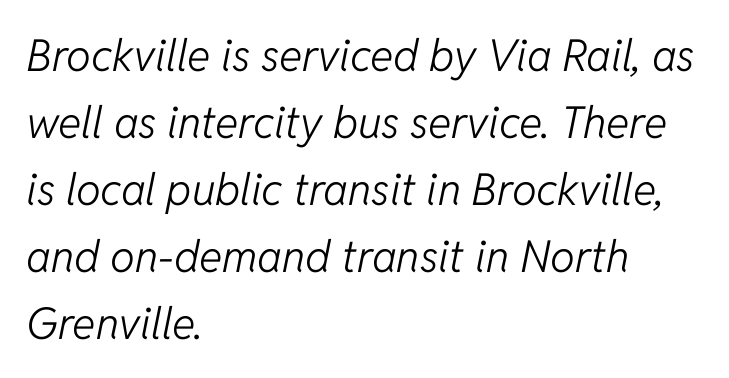
This rendering uses left alignment, leaving the right contour irregular. Is this a fixed-width face? No — the glyphs have proportional, varying widths. Clear beneath every line of the passage. The line-height multiplier appears to be the usual default. The weight would be labelled regular, book, light, or lighter still. Quick note: italic.
